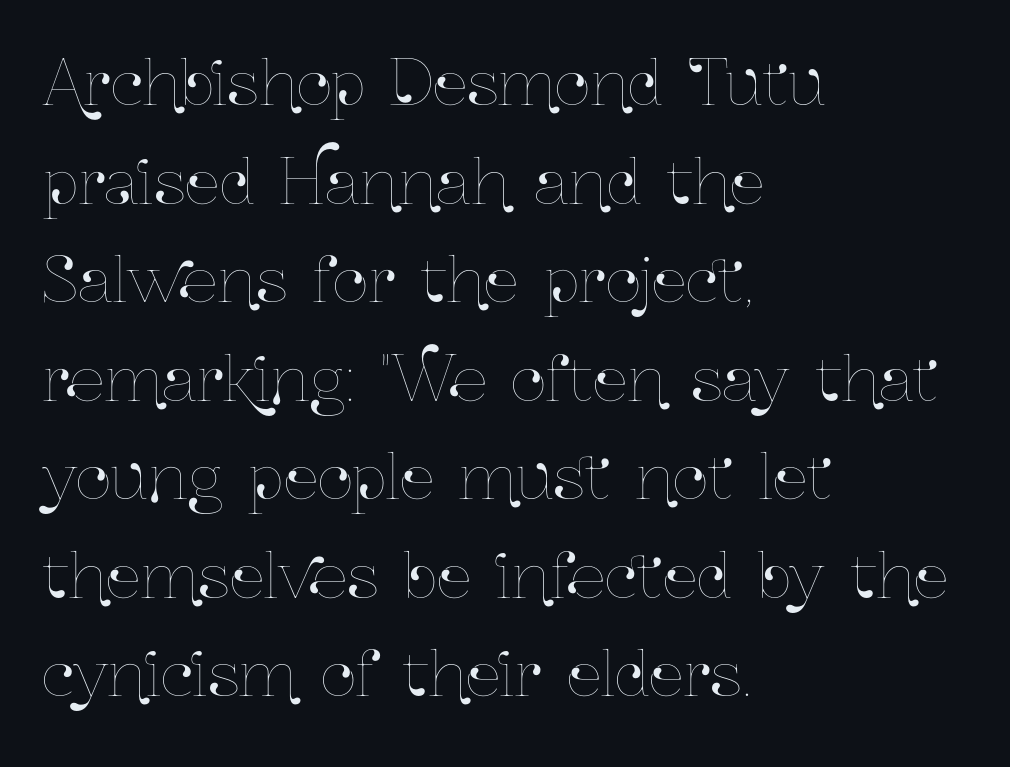
Q: Is the text italic (slanted)? A: No, it is upright.
Q: Is the text underlined? A: No.
Q: How is the paragraph aligned? A: Left-aligned.
Q: Is the spacing between letters normal or unusually wide? A: Normal.
Q: Is the spacing between lines tight, normal or loose? A: Normal.
Q: Width (condensed, normal, or wide)? A: Condensed.
Q: Stroke contrast? A: Low.
Q: x-height? A: Medium.
Q: Monospaced? A: No.
